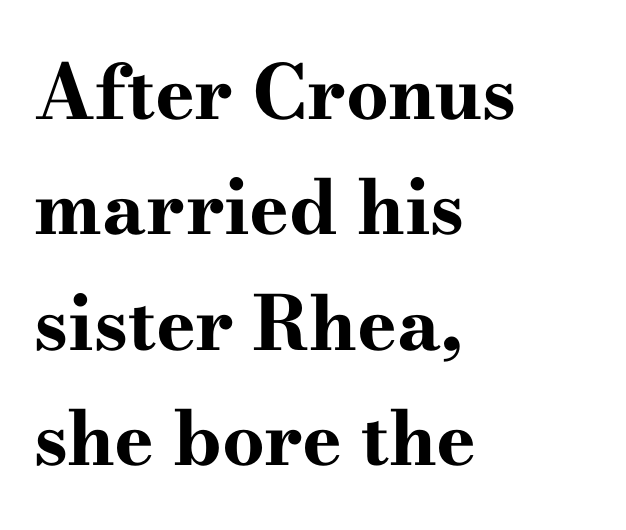
The image shows 75 px bold, wide serif type, upright; set left-aligned, normal line spacing (1.54x), normal letter spacing, not underlined; high stroke contrast and a small x-height.
